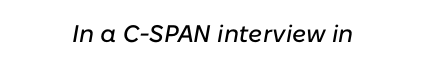
Q: Is the text italic (slanted)? A: Yes, it leans right by about 10 degrees.
Q: Is the text underlined? A: No.
Q: How is the paragraph aligned? A: Centered.
Q: Is the spacing between letters normal or unusually wide? A: Normal.
